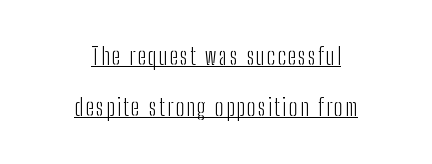
{"italic": "no", "bold": "no", "underline": "yes", "align": "center", "line_spacing": "loose", "line_spacing_ratio": 2.23, "glyph_px": 23}
